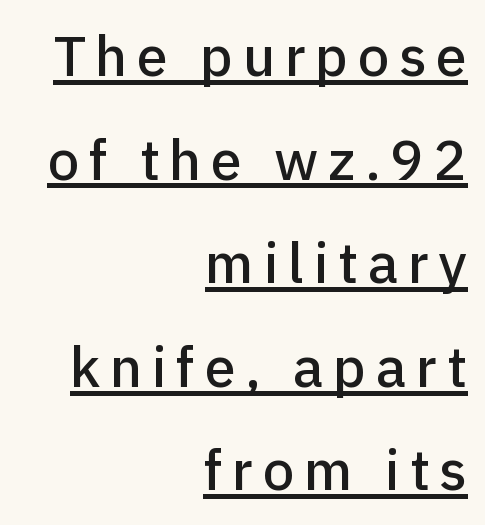
A flush-right, rag-left setting is used for this passage. The face used here appears with an underline applied. The passage shown is typed in a proportional face where columns would drift. Each letter's strokes conclude bluntly, with no projecting serifs. Upright lettering throughout.
